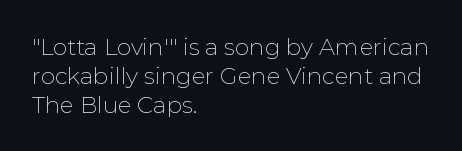
A typesetter would call this zero additional tracking. If you drew a line through each stem, it would be perfectly vertical. This block has exactly the height ordinary leading produces. Teacher's note: observe the even left margin — that is flush-left alignment. The area under the type is left untouched. This is not heavy type; no bold has been used.
